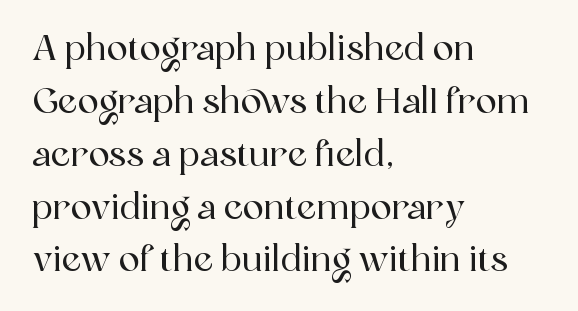
{"serif": "yes", "italic": "no", "width": "normal", "x_height": "medium", "monospaced": "no", "underline": "no", "align": "left", "line_spacing": "normal", "line_spacing_ratio": 1.51, "letter_spacing": "normal", "letter_spacing_em": 0.0, "glyph_px": 35}
